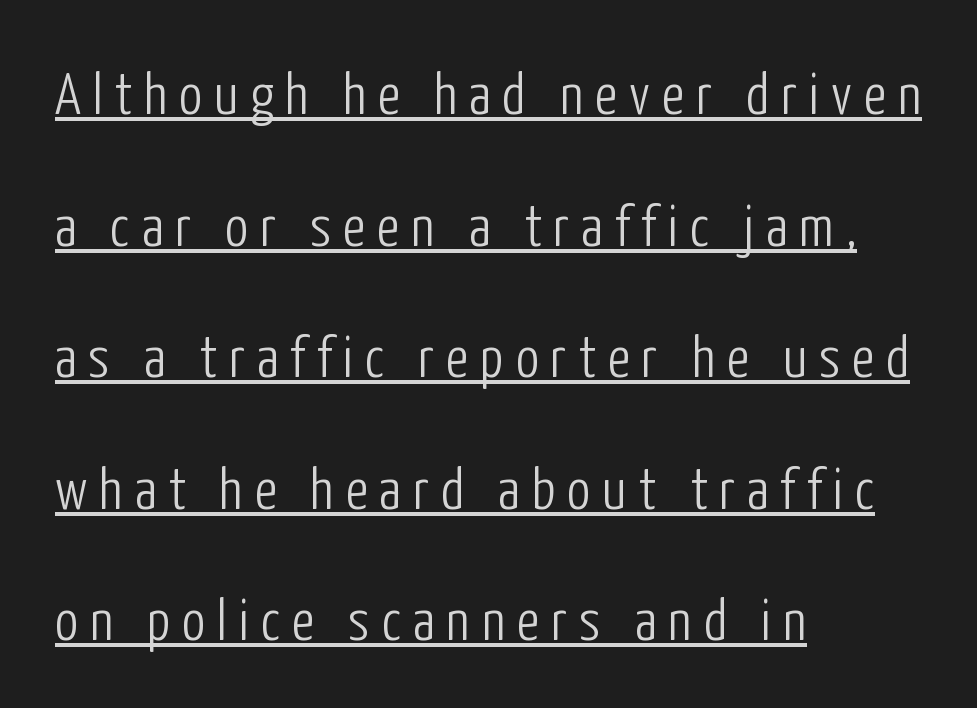
{"serif": "no", "italic": "no", "bold": "no", "weight": "light", "width": "condensed", "stroke_contrast": "low", "x_height": "medium", "monospaced": "no", "underline": "yes", "align": "left", "line_spacing": "loose", "line_spacing_ratio": 2.23, "letter_spacing": "wide", "letter_spacing_em": 0.2, "glyph_px": 59}
